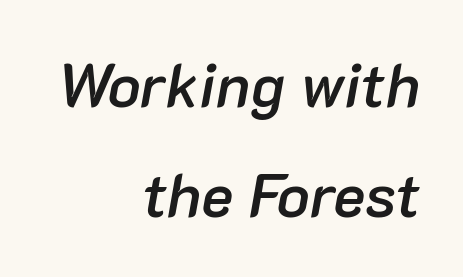
Q: Is the text bold? A: Semi-bold.
Q: Is the text italic (slanted)? A: Yes, it leans right by about 10 degrees.
Q: Is the text underlined? A: No.
Q: How is the paragraph aligned? A: Right-aligned.
Q: Is the spacing between letters normal or unusually wide? A: Normal.
Q: Width (condensed, normal, or wide)? A: Normal.
Q: Stroke contrast? A: Low.
Q: x-height? A: Medium.
Q: Monospaced? A: No.
